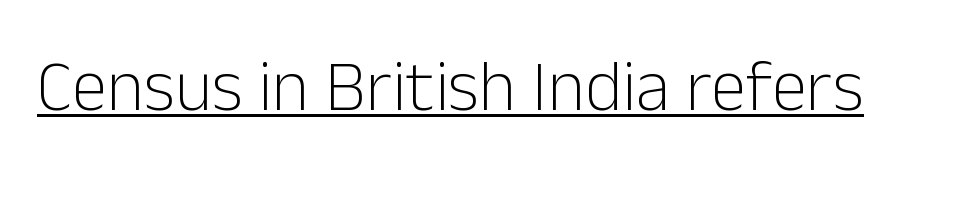
The image shows 72 px light sans-serif type, upright; set normal letter spacing, underlined; low stroke contrast and a medium x-height.
